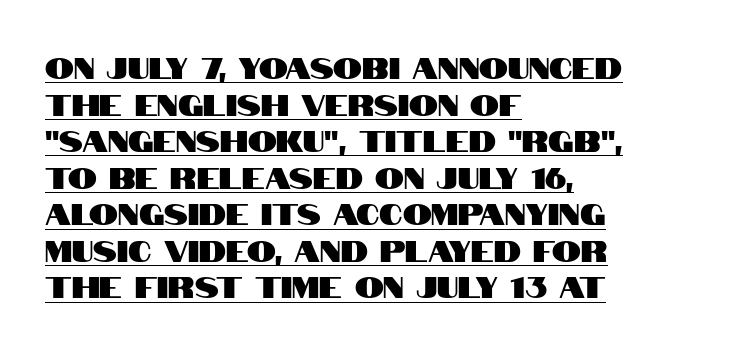
{"serif": "no", "italic": "no", "width": "condensed", "stroke_contrast": "high", "x_height": "large", "monospaced": "no", "underline": "yes", "align": "left", "line_spacing": "normal", "line_spacing_ratio": 1.26, "letter_spacing": "normal", "letter_spacing_em": 0.0, "glyph_px": 29}
